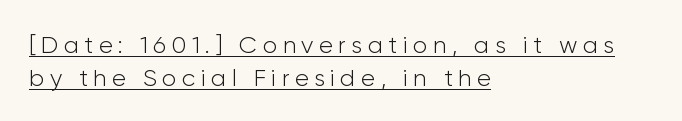
The image shows 24 px text type, upright; set left-aligned, normal line spacing (1.37x), unusually wide letter spacing (+0.22 em), underlined.
